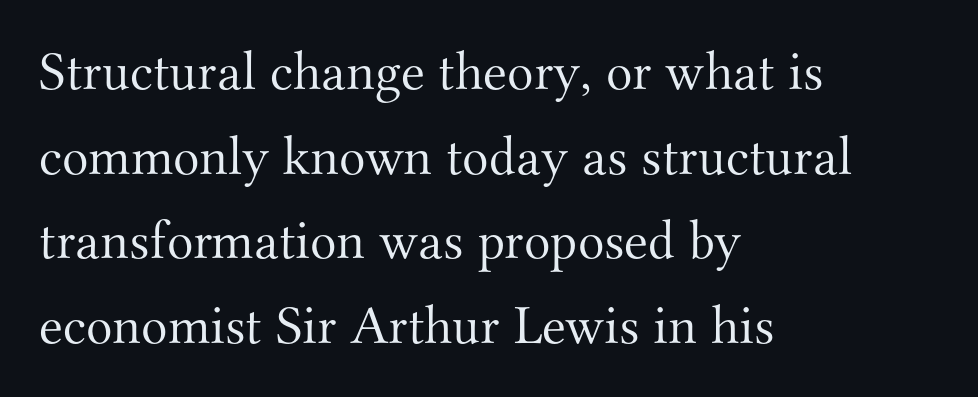
The image shows 55 px light serif type, upright; set left-aligned, normal line spacing (1.54x), normal letter spacing, not underlined; medium stroke contrast and a small x-height.
